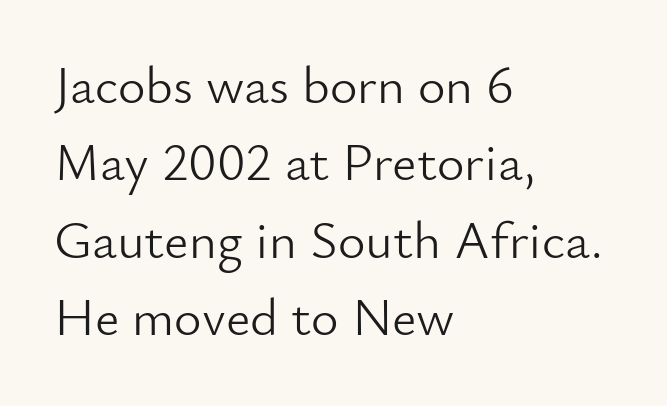
Reading down the block, your eye returns to a fixed left position each line. Honestly, the letter spacing is just normal — you wouldn't notice it. The baseline area is clear. Stroke mass is kept to a normal reading level or below. This sample keeps an unexceptional amount of space between lines.
